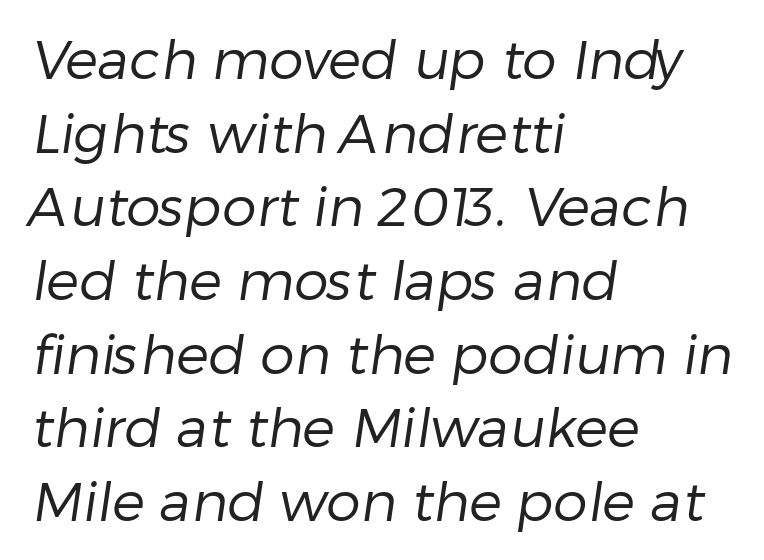
The image shows 55 px regular-weight sans-serif type; set left-aligned, normal line spacing (1.34x), normal letter spacing, not underlined; low stroke contrast and a medium x-height.
